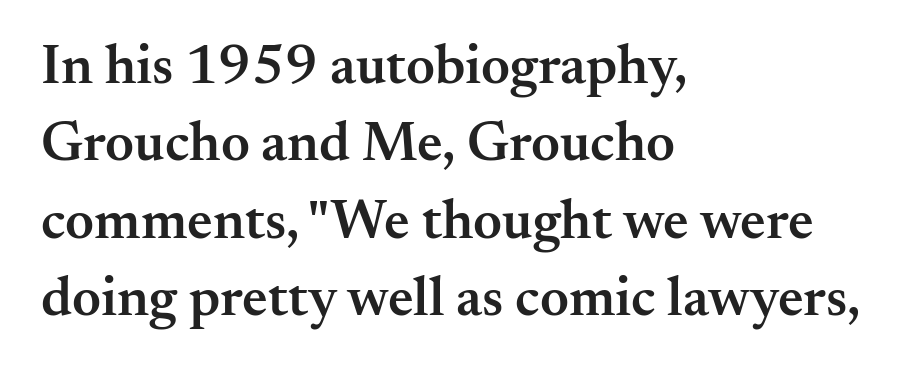
Q: Is the text bold? A: Semi-bold.
Q: Is the text italic (slanted)? A: No, it is upright.
Q: Is the typeface a serif or a sans-serif typeface? A: Serif.
Q: Is the text underlined? A: No.
Q: How is the paragraph aligned? A: Left-aligned.
Q: Is the spacing between letters normal or unusually wide? A: Normal.
Q: Is the spacing between lines tight, normal or loose? A: Normal.
Q: Width (condensed, normal, or wide)? A: Normal.
Q: Stroke contrast? A: Medium.
Q: x-height? A: Small.
Q: Monospaced? A: No.
